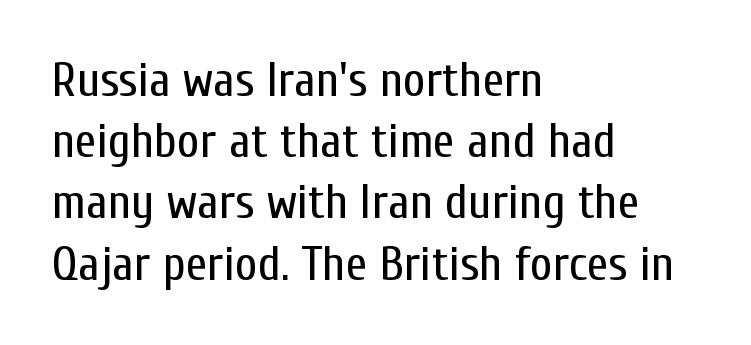
The foot of each line stays bare and open. Normally led — the rows are evenly, conventionally spaced. The glyphs in this specimen are sans serif. Every character sits straight up, as roman type does.
